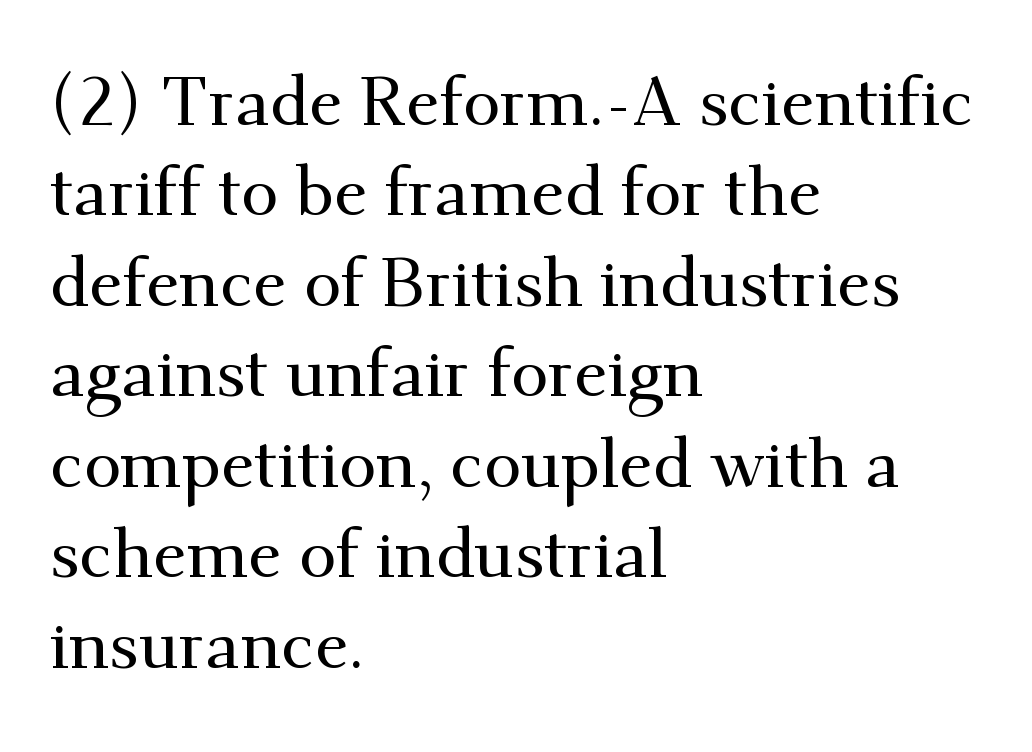
Q: Is the text italic (slanted)? A: No, it is upright.
Q: Is the typeface a serif or a sans-serif typeface? A: Serif.
Q: Is the text underlined? A: No.
Q: How is the paragraph aligned? A: Left-aligned.
Q: Is the spacing between letters normal or unusually wide? A: Normal.
Q: Is the spacing between lines tight, normal or loose? A: Normal.
Q: Width (condensed, normal, or wide)? A: Normal.
Q: Stroke contrast? A: Medium.
Q: x-height? A: Small.
Q: Monospaced? A: No.
